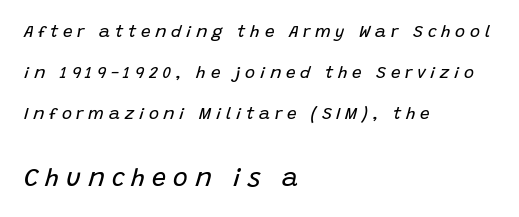
{"italic": "yes", "lean": "right", "slant_degrees": 15, "bold": "no", "underline": "no", "align": "left", "line_spacing": "loose", "line_spacing_ratio": 2.41, "letter_spacing": "wide", "letter_spacing_em": 0.28, "larger_block": "second", "size_ratio": 1.47, "glyph_px": 25}
